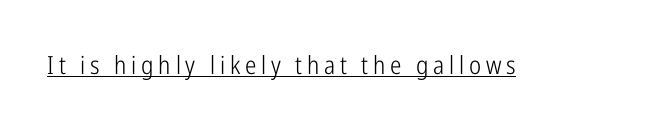
{"italic": "no", "bold": "no", "underline": "yes", "glyph_px": 25}
